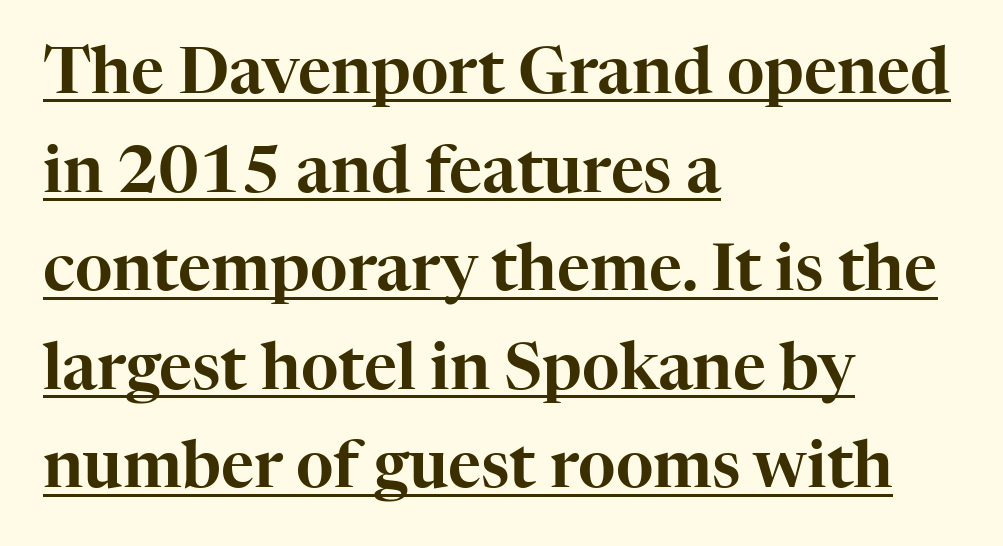
Is there much room between lines? A standard amount, neither cramped nor airy. The gaps between neighbouring characters are ordinary and unremarkable. Proportional: the letters do not fall into vertical columns. Characters remain perfectly vertical along every line. The compositor pushed each line to the left boundary.
